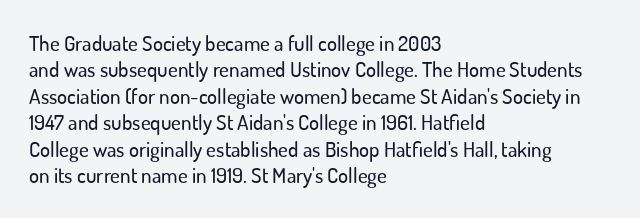
The image shows 21 px text type, upright; set left-aligned, normal line spacing (1.26x), normal letter spacing, not underlined.
